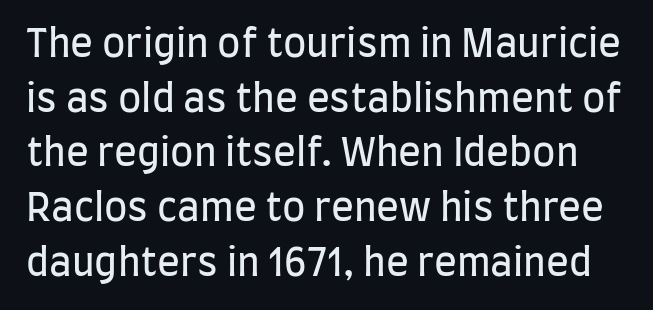
The image shows 38 px regular-weight, condensed sans-serif type, upright; set normal line spacing (1.44x), normal letter spacing, not underlined; low stroke contrast and a large x-height.
